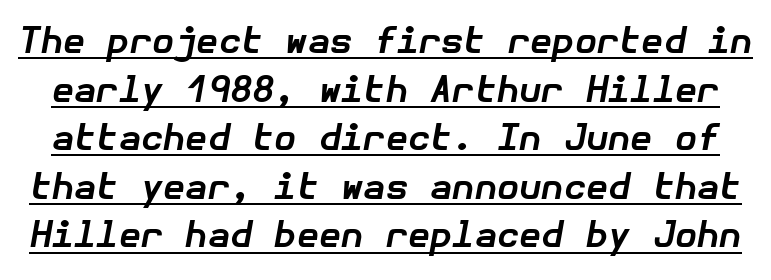
Q: Is the text bold? A: Yes.
Q: Is the text italic (slanted)? A: Yes, it leans right by about 10 degrees.
Q: Is the text underlined? A: Yes.
Q: Is the spacing between letters normal or unusually wide? A: Normal.
Q: Is the spacing between lines tight, normal or loose? A: Normal.
Q: Width (condensed, normal, or wide)? A: Normal.
Q: Stroke contrast? A: Low.
Q: x-height? A: Medium.
